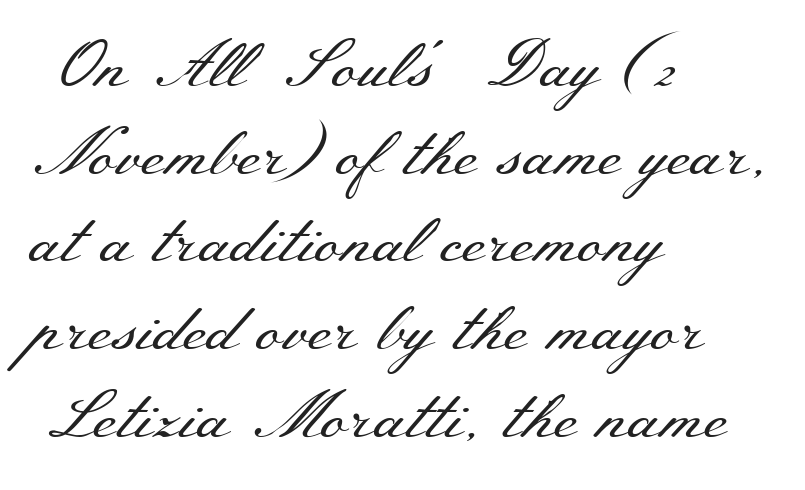
The passage shown is typeset with a serif family. A light-to-regular cut is what we see here. A typesetter would call this leading conventional body-copy spacing. Teacher's note: observe the even left margin — that is flush-left alignment. Underlining? Definitely not there.
